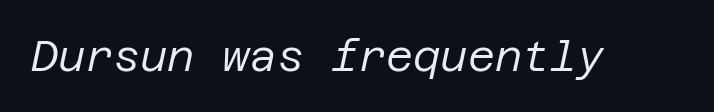
The specimen omits any rule beneath the text block's lines. The letters sit at their default tracking, neither squeezed nor spread. Counters stay open thanks to moderate or lighter strokes. The face used here has a pronounced slope to its letters.
